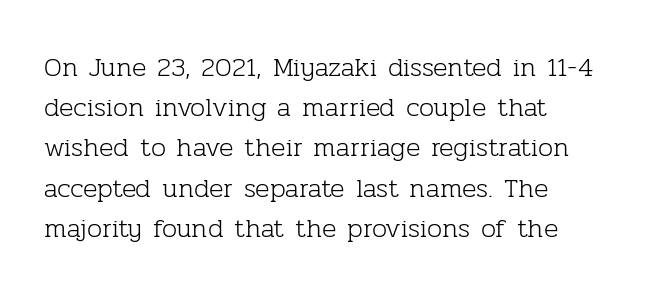
{"italic": "no", "bold": "no", "underline": "no", "align": "left", "line_spacing": "normal", "line_spacing_ratio": 1.49, "letter_spacing": "normal", "letter_spacing_em": 0.0, "glyph_px": 27}
